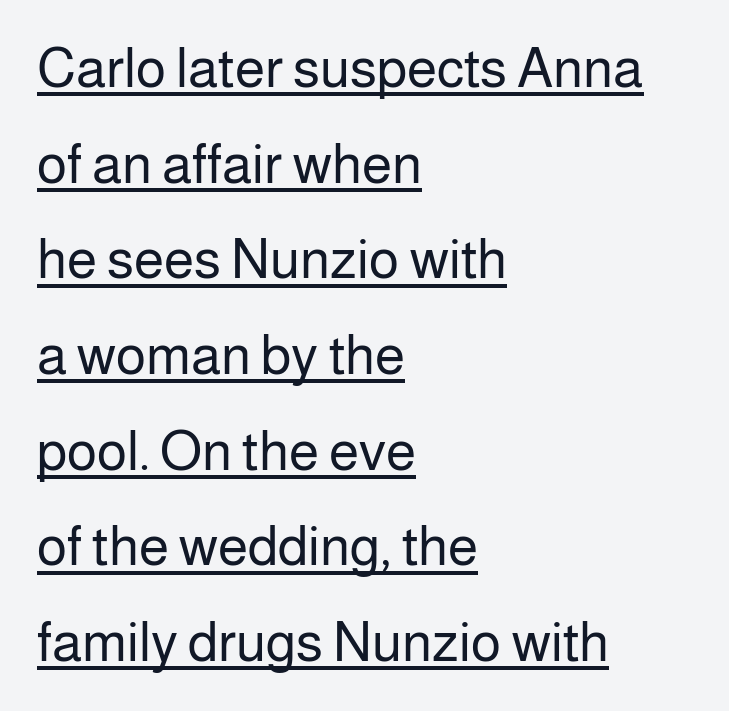
{"serif": "no", "italic": "no", "bold": "no", "weight": "regular", "width": "normal", "stroke_contrast": "low", "x_height": "medium", "monospaced": "no", "underline": "yes", "align": "left", "line_spacing_ratio": 1.74, "letter_spacing": "normal", "letter_spacing_em": 0.0, "glyph_px": 55}
